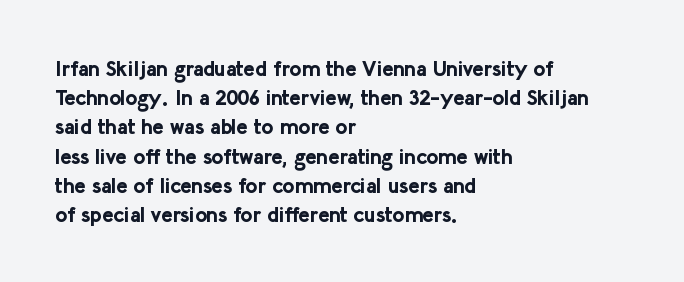
The image shows 21 px bold type, upright; set left-aligned, normal line spacing (1.39x), normal letter spacing, not underlined.
